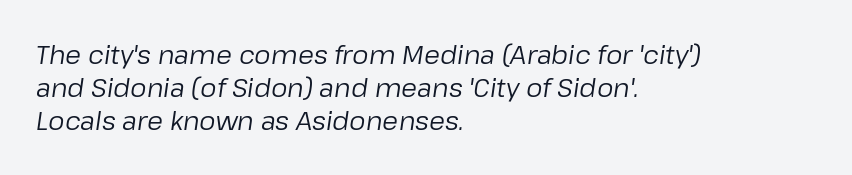
The image shows 26 px text type, italic (leaning right); set left-aligned, normal line spacing (1.27x), normal letter spacing, not underlined.
